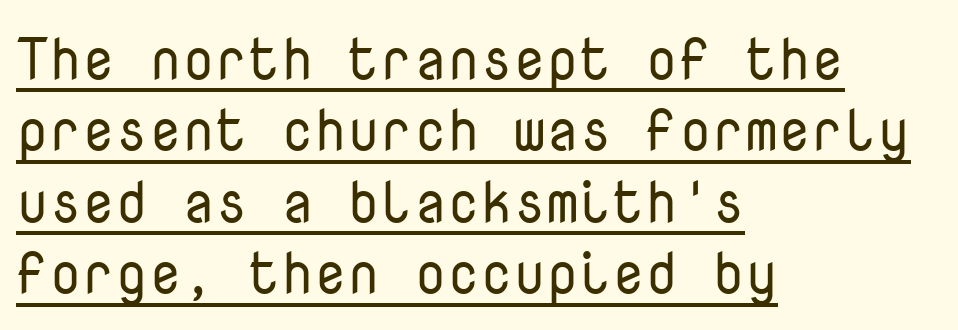
Beneath each row of characters lies a ruled line. There is no visible air inserted between adjacent glyphs. Is this a fixed-width face? Yes — each glyph sits in an identical cell. Tall strokes in this sample are plumb rather than angled. To sum up the face: it is a sans, with no serifs.
